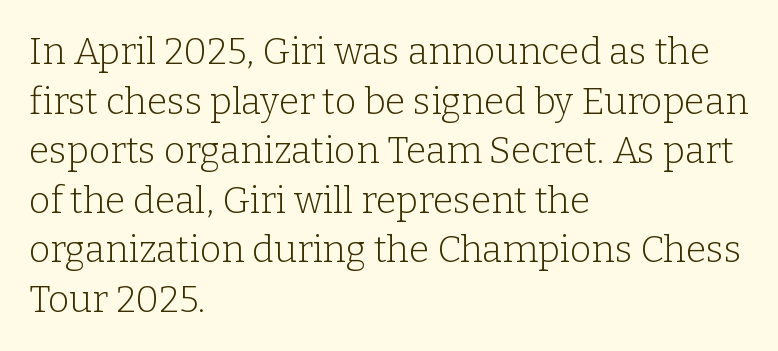
Spacing verdict: proportional, widths tailored to each character. The horizontal fit of the characters is conventional and even. Anything drawn beneath the words? Only blank space. I'd call this a serif setting — the letters wear small feet. These lines were composed using upright roman letters.
